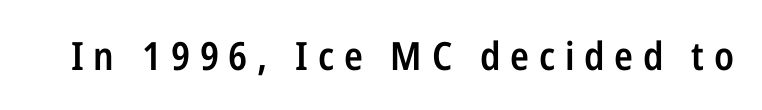
Q: Is the text bold? A: Semi-bold.
Q: Is the text italic (slanted)? A: No, it is upright.
Q: Is the typeface a serif or a sans-serif typeface? A: Sans-serif.
Q: Is the text underlined? A: No.
Q: Is the spacing between letters normal or unusually wide? A: Unusually wide.
Q: Width (condensed, normal, or wide)? A: Condensed.
Q: Stroke contrast? A: Low.
Q: x-height? A: Medium.
Q: Monospaced? A: No.
